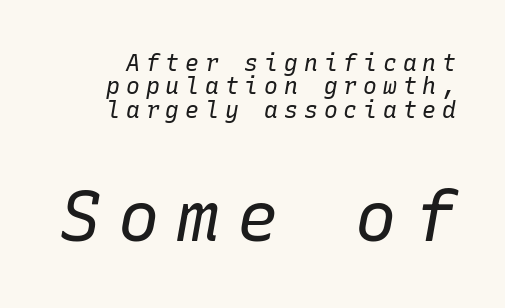
Caption: face not bold, strokes unweighted. Cramped leading. The face used here is monospaced, like something from a code editor. The specimen omits any rule beneath the text block's lines.
